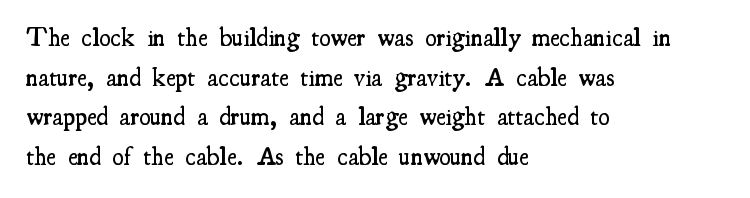
If you measured baseline to baseline, you'd find a middling distance. The typesetting leans somewhat heavy: a semibold. Which margin do the lines hug? The left one — the right edge is uneven. The font's upright variant was chosen for this text.
